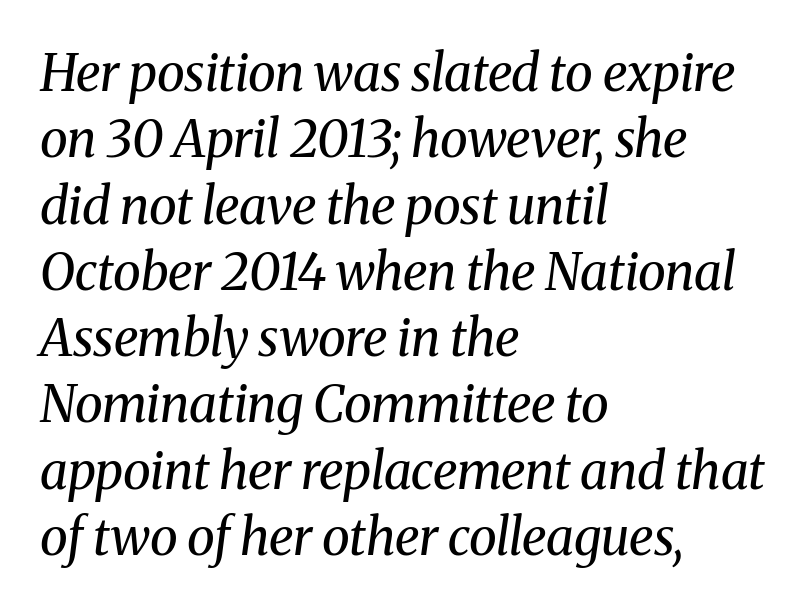
The image shows 51 px regular-weight serif type, italic (leaning right); set left-aligned, normal line spacing (1.3x), normal letter spacing, not underlined; medium stroke contrast and a medium x-height.
